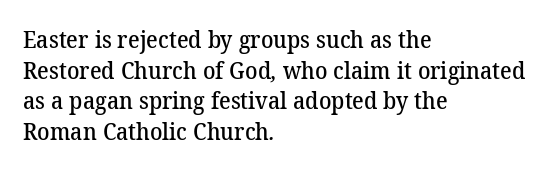
{"bold": "semi", "underline": "no", "align": "left", "line_spacing": "normal", "line_spacing_ratio": 1.33, "letter_spacing": "normal", "letter_spacing_em": 0.0, "glyph_px": 23}
